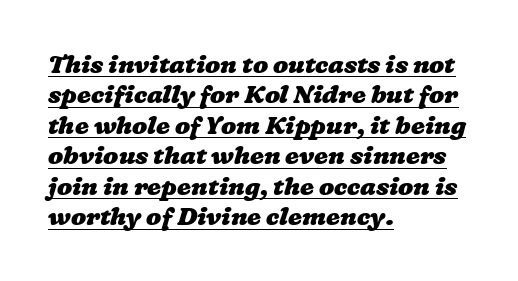
In terms of weight, the rendering is a true, heavy bold. Caption: lettering with a line underneath. The letterforms sit shoulder to shoulder at normal distance. One-word summary of the alignment: left.
